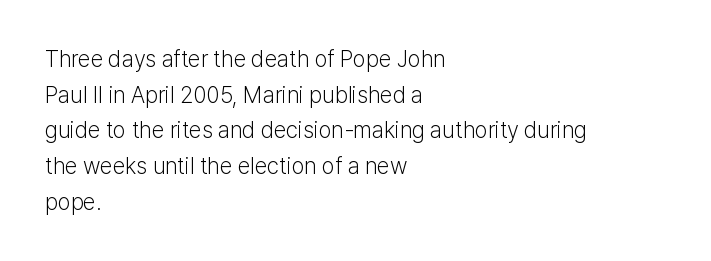
The image shows 23 px text type, upright; set left-aligned, normal line spacing (1.55x), normal letter spacing, not underlined.
